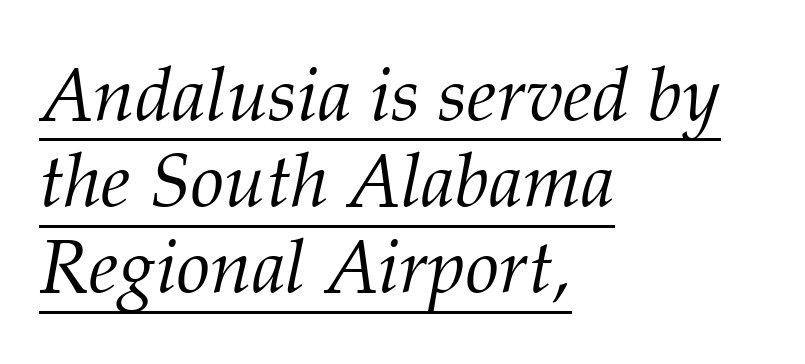
The image shows 75 px light serif type, italic (leaning right); set left-aligned, tight line spacing (1.15x), normal letter spacing, underlined; medium stroke contrast and a medium x-height.
